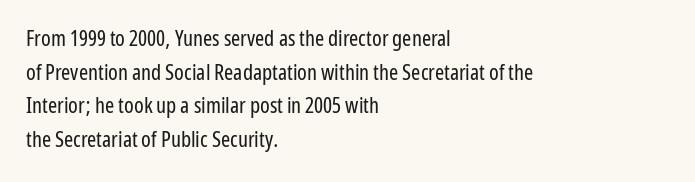
Unbolded letterforms with no extra heft. The letterforms sit shoulder to shoulder at normal distance. Line spacing here is normal. Glance below the letters and you will spot only blank space. Visually the block forms a straight wall on the left and a jagged coastline on the right.
